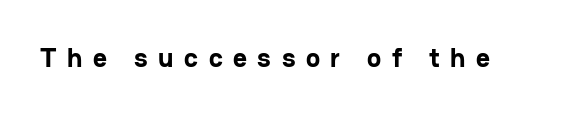
{"italic": "no", "bold": "yes", "underline": "no", "letter_spacing": "wide", "letter_spacing_em": 0.39, "glyph_px": 27}
